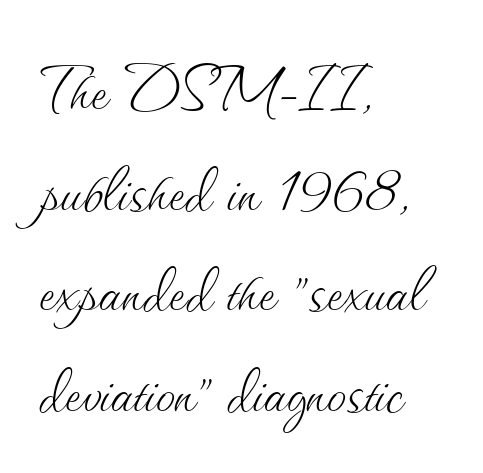
Summary of weight: not heavy and not bold. Casual observation: everything's shoved over to the left. The horizontal fit of the characters is conventional and even. Bare-footed words on every line. Varying glyph widths throughout — classic text-font behaviour. The lines sit at an ordinary, default distance from one another.
